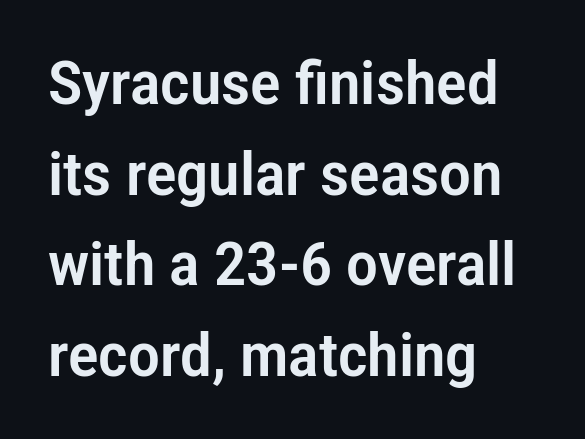
The image shows 60 px condensed sans-serif type, upright; set left-aligned, normal line spacing (1.51x), normal letter spacing, not underlined; low stroke contrast and a medium x-height.
